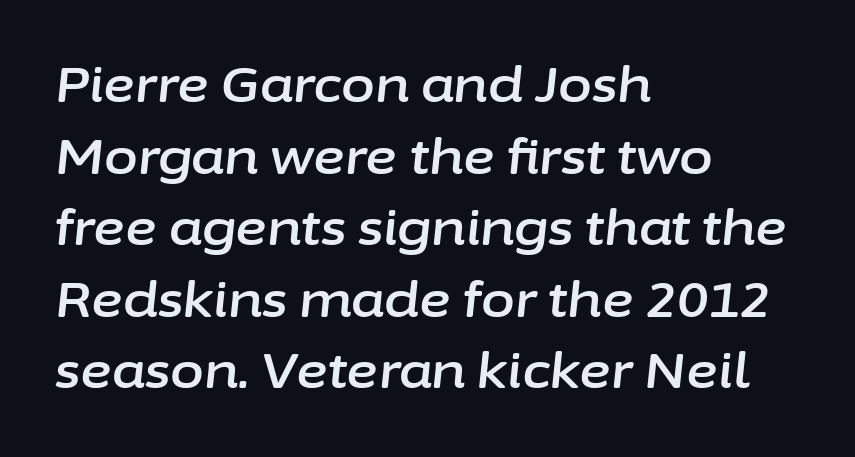
Line beginnings align vertically; line endings do not. The gap between lines stays unmarked. Honestly, the row spacing looks completely unremarkable. Inter-character spacing is left at the font's built-in metrics.
